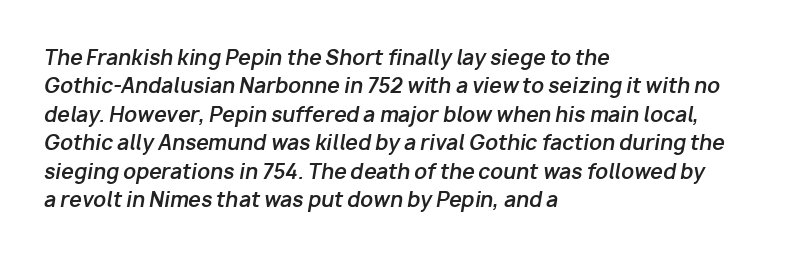
Q: Is the text bold? A: Yes.
Q: Is the text italic (slanted)? A: Yes, it leans right by about 10 degrees.
Q: Is the text underlined? A: No.
Q: How is the paragraph aligned? A: Left-aligned.
Q: Is the spacing between letters normal or unusually wide? A: Normal.
Q: Is the spacing between lines tight, normal or loose? A: Normal.
